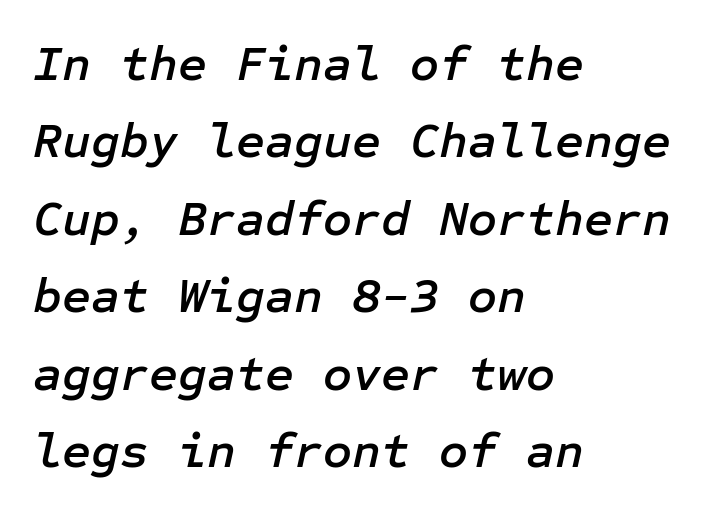
This rendering uses left alignment, leaving the right contour irregular. In terms of letterspacing, this is plain default setting. Compared with typical paragraphs, the rows here are spaced about the same. If you drew a line through each stem, it would be angled. The gap between lines stays unmarked.
